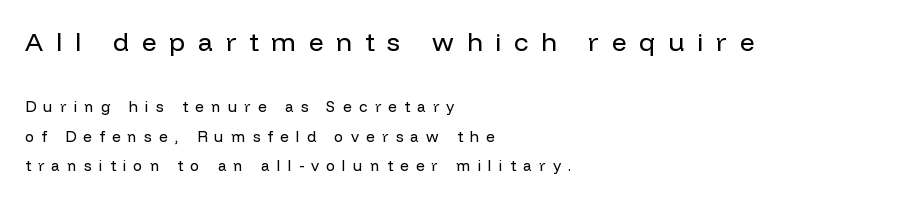
Q: Is the text bold? A: No.
Q: Is the text italic (slanted)? A: No, it is upright.
Q: Is the text underlined? A: No.
Q: How is the paragraph aligned? A: Left-aligned.
Q: Is the spacing between letters normal or unusually wide? A: Unusually wide.
Q: Is the spacing between lines tight, normal or loose? A: Loose.
Q: Which block of text is set in a larger size, the first (top) or the second (bottom)? A: The first (top) one.
